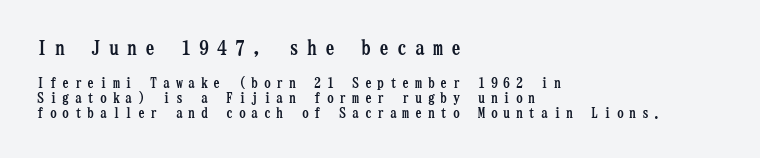
Underline: absent. Where is the straight margin? On the left. Here the glyphs are tracked loosely, breaking word shapes into spaced letters. Vertical strokes here are truly vertical. A typesetter would call this leading minimal, almost set solid. Every letter is thick-stroked: bold, no question.
